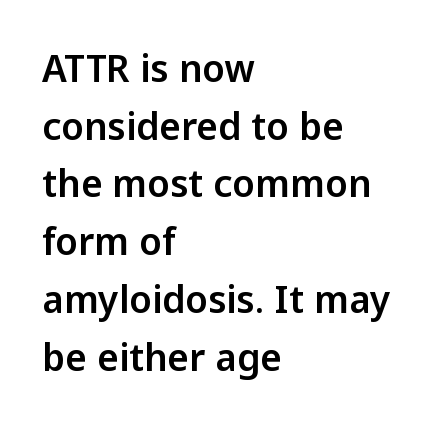
{"serif": "no", "italic": "no", "width": "normal", "stroke_contrast": "low", "x_height": "medium", "monospaced": "no", "underline": "no", "align": "left", "line_spacing": "normal", "line_spacing_ratio": 1.56, "letter_spacing": "normal", "letter_spacing_em": 0.0, "glyph_px": 37}
